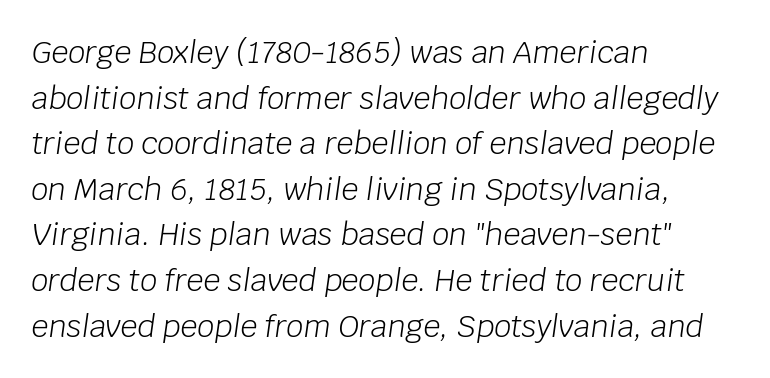
The image shows 30 px light type, italic (leaning right); set left-aligned, normal line spacing (1.52x), normal letter spacing, not underlined; low stroke contrast and a large x-height.
